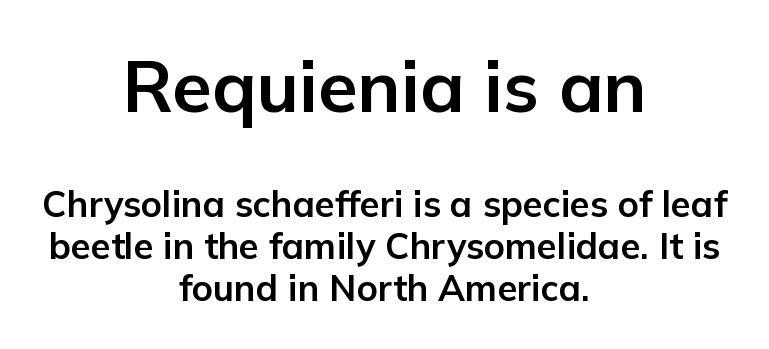
Q: Is the text bold? A: Yes.
Q: Is the text italic (slanted)? A: No, it is upright.
Q: Is the typeface a serif or a sans-serif typeface? A: Sans-serif.
Q: Is the text underlined? A: No.
Q: How is the paragraph aligned? A: Centered.
Q: Is the spacing between letters normal or unusually wide? A: Normal.
Q: Which block of text is set in a larger size, the first (top) or the second (bottom)? A: The first (top) one.
Q: Width (condensed, normal, or wide)? A: Normal.
Q: Stroke contrast? A: Low.
Q: x-height? A: Medium.
Q: Monospaced? A: No.
